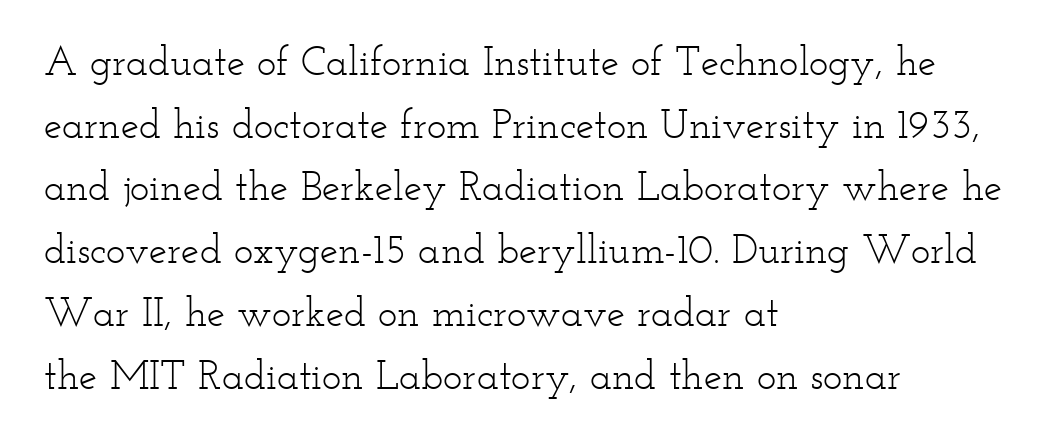
How are the letters spaced? Ordinarily, with no added tracking. This rendering features lettering with no underline. Here the designer chose a conventional face with non-uniform glyph widths. A quiet, ordinary-to-light weight characterises the typeface. Left-aligned paragraph, ragged on the right. The rendering uses a moderate line-height, typical for paragraphs.
